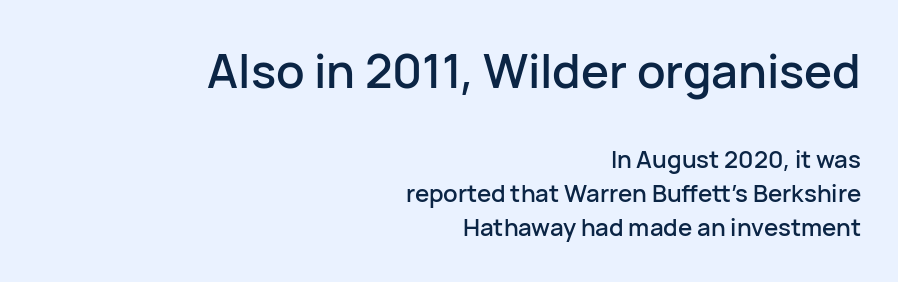
The image shows 47 px sans-serif type, upright; set right-aligned, normal line spacing (1.43x), normal letter spacing, not underlined; the first (top) block is 1.96x larger; low stroke contrast and a medium x-height.
